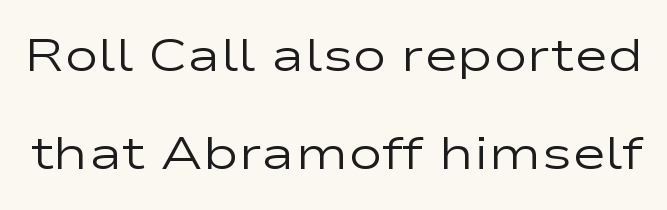
Q: Is the text bold? A: No.
Q: Is the text italic (slanted)? A: No, it is upright.
Q: Is the typeface a serif or a sans-serif typeface? A: Sans-serif.
Q: Is the text underlined? A: No.
Q: Is the spacing between letters normal or unusually wide? A: Normal.
Q: Is the spacing between lines tight, normal or loose? A: Loose.
Q: Width (condensed, normal, or wide)? A: Wide.
Q: Stroke contrast? A: Low.
Q: x-height? A: Medium.
Q: Monospaced? A: No.
